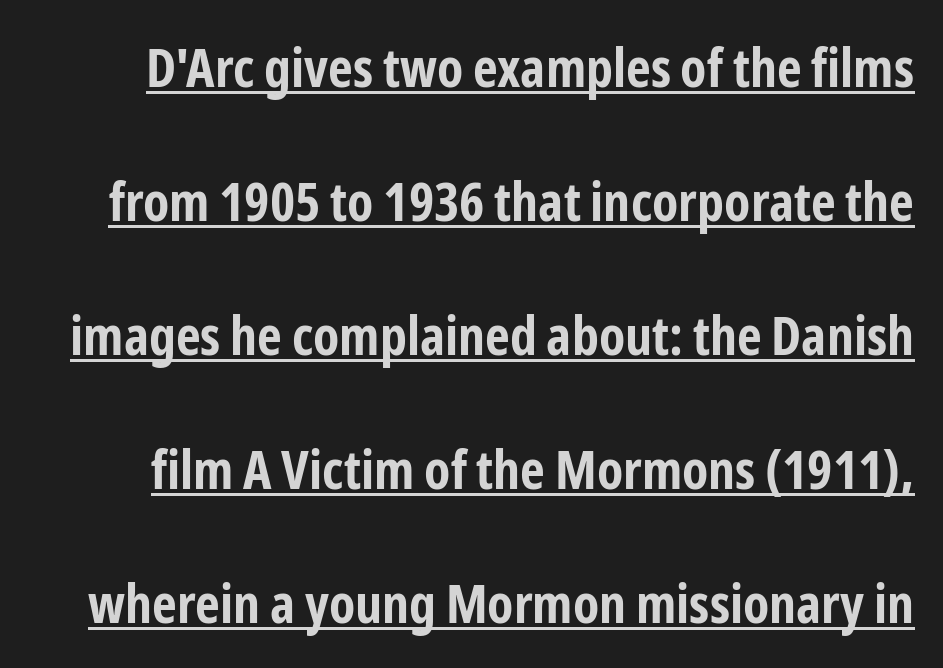
Q: Is the text bold? A: Yes.
Q: Is the text italic (slanted)? A: No, it is upright.
Q: Is the typeface a serif or a sans-serif typeface? A: Sans-serif.
Q: Is the text underlined? A: Yes.
Q: Is the spacing between letters normal or unusually wide? A: Normal.
Q: Is the spacing between lines tight, normal or loose? A: Loose.
Q: Width (condensed, normal, or wide)? A: Condensed.
Q: Stroke contrast? A: Low.
Q: x-height? A: Medium.
Q: Monospaced? A: No.
